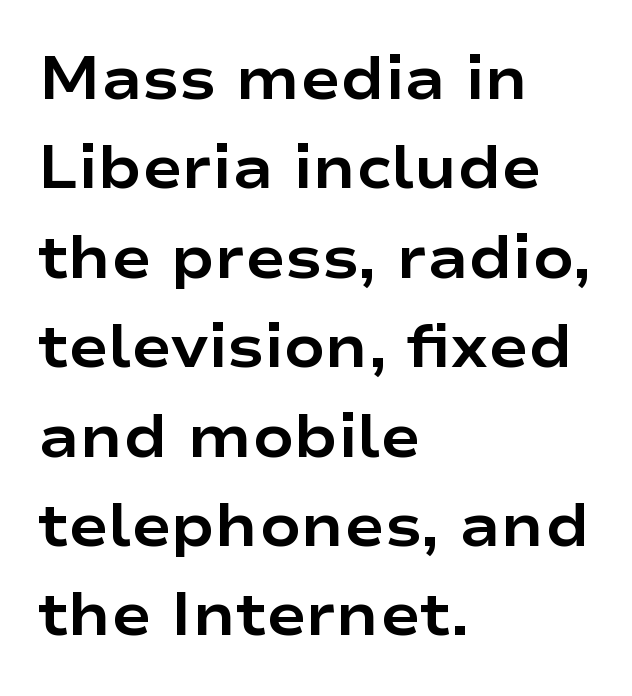
The rendering shows plain stroke endings on the letterforms — a sans-serif design. Letters rest on an invisible, unmarked baseline. Bold? Absolutely — the strokes are thick and heavy. The gaps between neighbouring characters are ordinary and unremarkable. Every stem runs plumb, perpendicular to the baseline.
